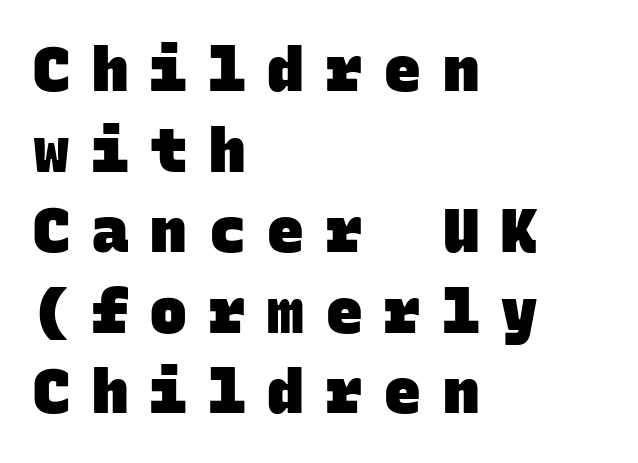
Q: Is the text bold? A: Yes.
Q: Is the typeface a serif or a sans-serif typeface? A: Sans-serif.
Q: Is the text underlined? A: No.
Q: How is the paragraph aligned? A: Left-aligned.
Q: Is the spacing between letters normal or unusually wide? A: Unusually wide.
Q: Is the spacing between lines tight, normal or loose? A: Normal.
Q: Width (condensed, normal, or wide)? A: Normal.
Q: Stroke contrast? A: Low.
Q: x-height? A: Large.
Q: Monospaced? A: Yes.
